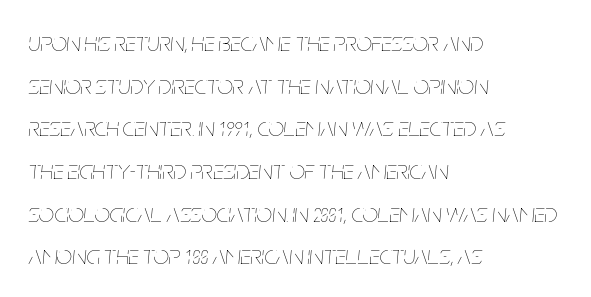
The image shows 27 px text type, italic (leaning right); set left-aligned, normal line spacing (1.58x), normal letter spacing, not underlined.
